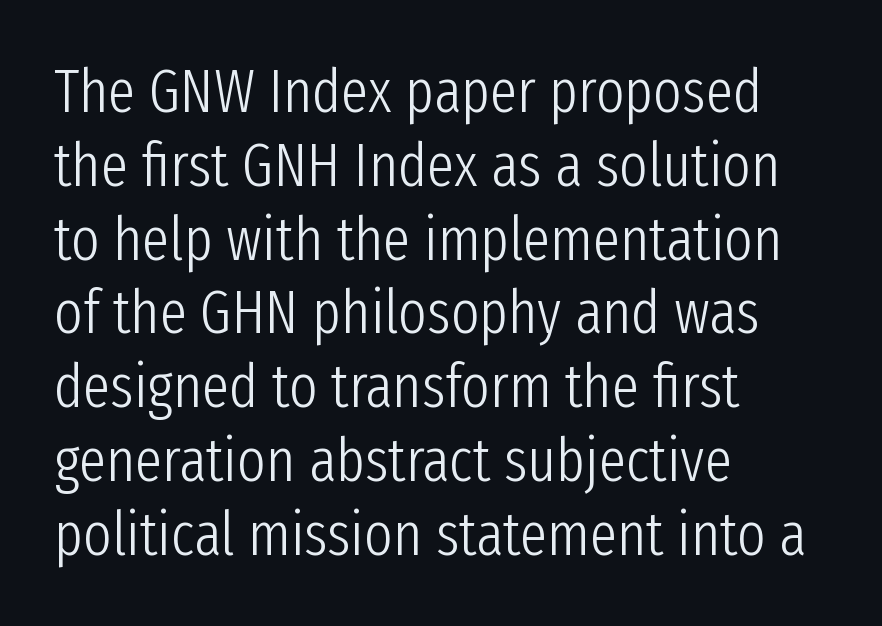
{"serif": "no", "italic": "no", "bold": "no", "weight": "light", "width": "condensed", "stroke_contrast": "low", "x_height": "medium", "monospaced": "no", "underline": "no", "align": "left", "line_spacing_ratio": 1.21, "letter_spacing": "normal", "letter_spacing_em": 0.0, "glyph_px": 61}
